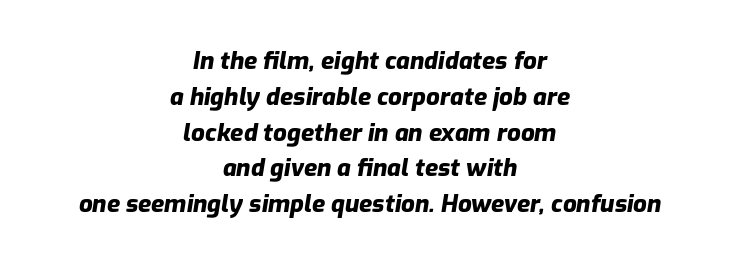
You could call the tracking neutral — neither tight nor loose. Strong, thick strokes mark this as bold type. Tall strokes in this sample are angled rather than plumb. Any mark beneath the type? The region is blank.
